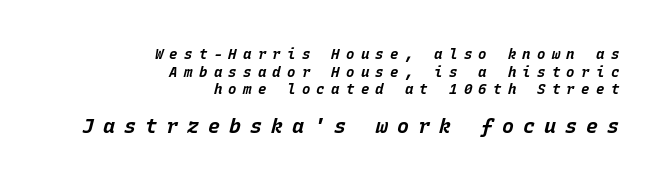
The compositor pushed each line to the right boundary. It's the slanting kind of type. This sample uses expanded letter spacing, leaving extra air between glyphs. Regular leading. The second block has been scaled up relative to the first.
